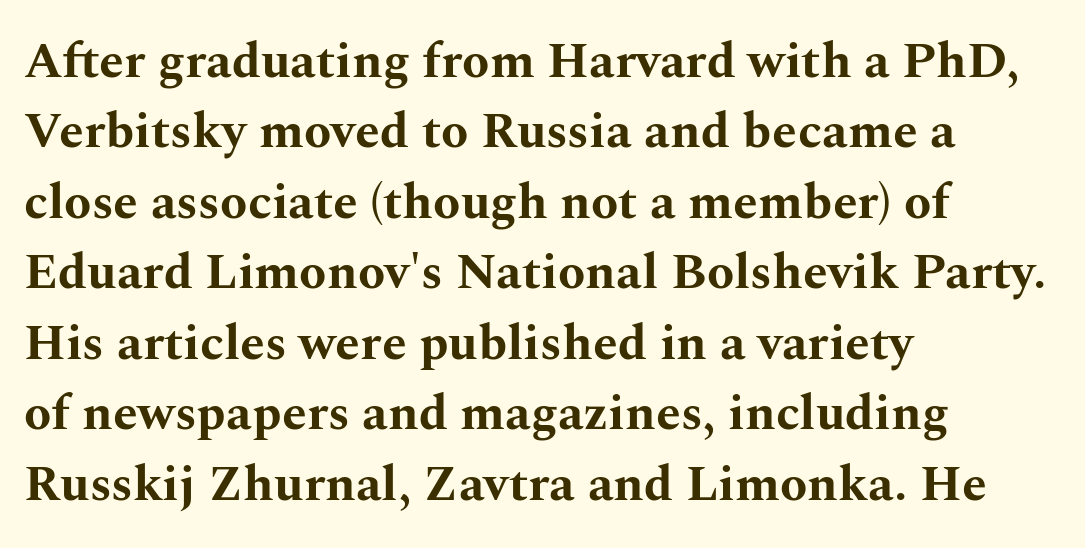
The vertical gap from one line to the next is medium. If you drew a ruler down the left edge, every line would touch it. Just letters on the line, the space beneath them empty. Plenty of ink on the page — the face is bold.
